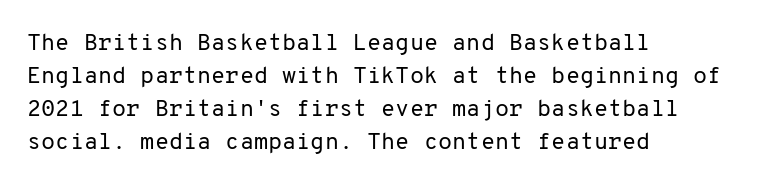
Q: Is the text bold? A: No.
Q: Is the text italic (slanted)? A: No, it is upright.
Q: Is the text underlined? A: No.
Q: How is the paragraph aligned? A: Left-aligned.
Q: Is the spacing between letters normal or unusually wide? A: Normal.
Q: Is the spacing between lines tight, normal or loose? A: Normal.
